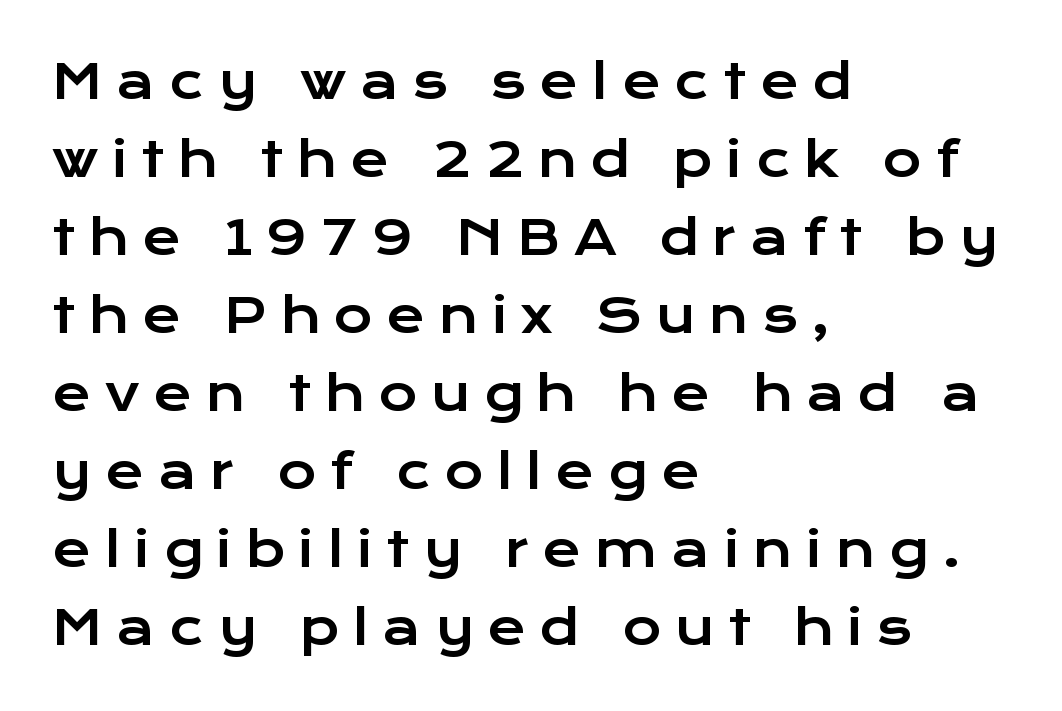
The image shows 47 px wide sans-serif type, upright; set left-aligned, normal line spacing (1.66x), unusually wide letter spacing (+0.29 em), not underlined; low stroke contrast and a medium x-height.
